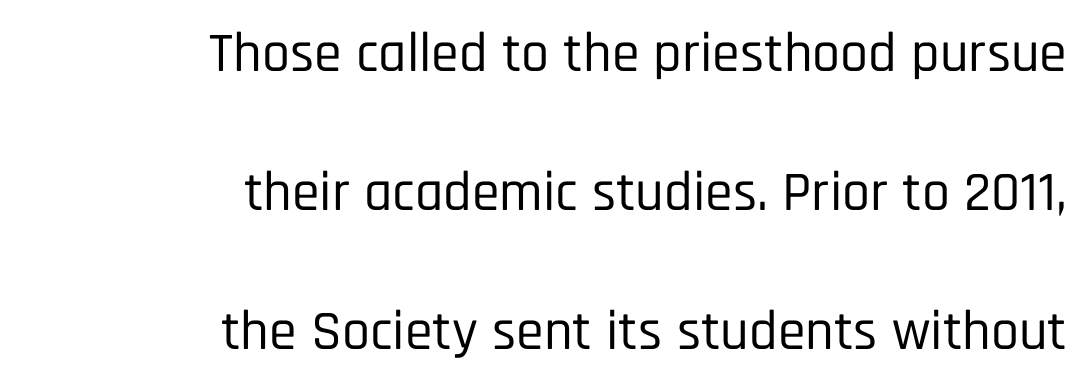
The image shows 56 px condensed sans-serif type, upright; set right-aligned, loose line spacing (2.48x), normal letter spacing, not underlined; low stroke contrast and a large x-height.
